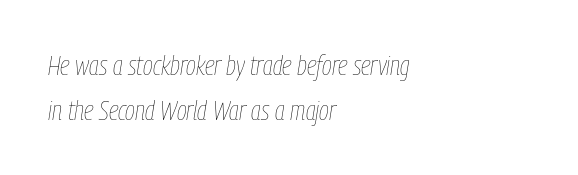
{"italic": "yes", "lean": "right", "slant_degrees": 9, "bold": "no", "underline": "no", "align": "left", "line_spacing": "normal", "line_spacing_ratio": 1.65, "letter_spacing": "normal", "letter_spacing_em": 0.0, "glyph_px": 27}
